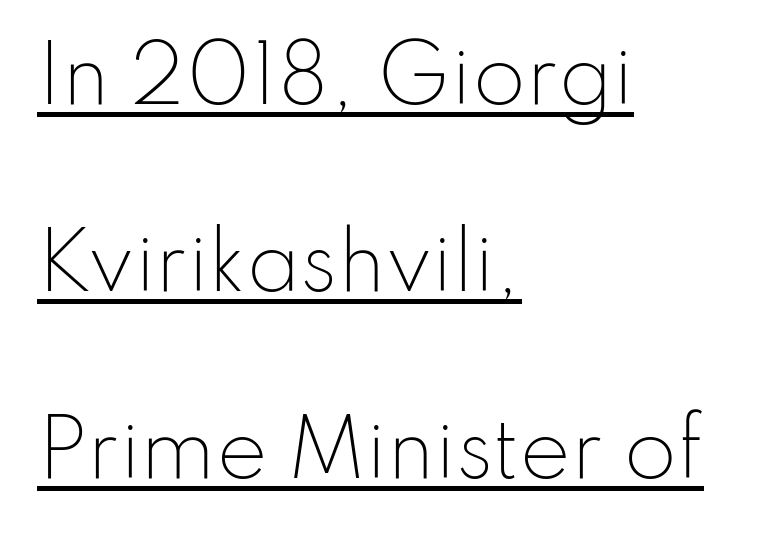
Q: Is the text bold? A: No.
Q: Is the text italic (slanted)? A: No, it is upright.
Q: Is the typeface a serif or a sans-serif typeface? A: Sans-serif.
Q: Is the text underlined? A: Yes.
Q: How is the paragraph aligned? A: Left-aligned.
Q: Is the spacing between letters normal or unusually wide? A: Normal.
Q: Is the spacing between lines tight, normal or loose? A: Loose.
Q: Width (condensed, normal, or wide)? A: Normal.
Q: Stroke contrast? A: Low.
Q: x-height? A: Small.
Q: Monospaced? A: No.
